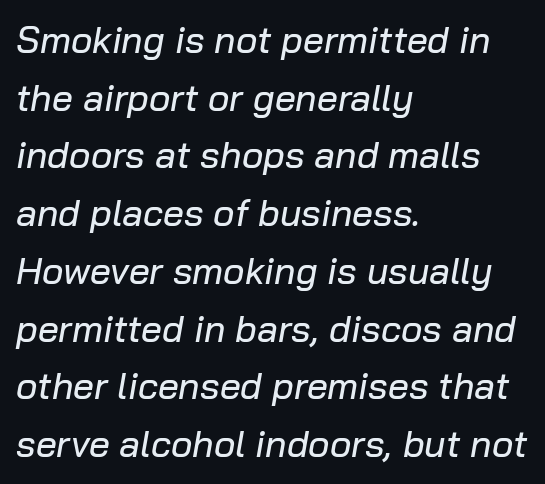
Q: Is the text italic (slanted)? A: Yes, it leans right by about 10 degrees.
Q: Is the text underlined? A: No.
Q: How is the paragraph aligned? A: Left-aligned.
Q: Is the spacing between letters normal or unusually wide? A: Normal.
Q: Is the spacing between lines tight, normal or loose? A: Normal.
Q: Width (condensed, normal, or wide)? A: Normal.
Q: Stroke contrast? A: Low.
Q: x-height? A: Medium.
Q: Monospaced? A: No.
